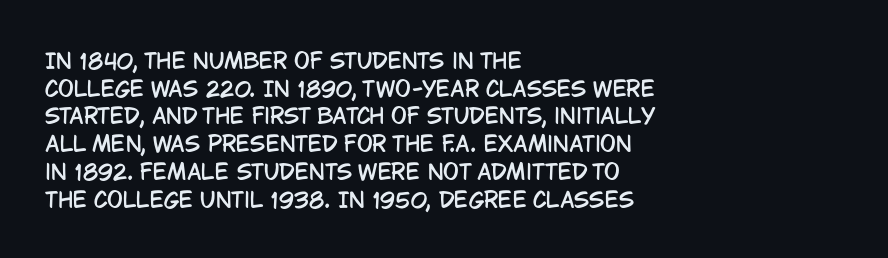
Q: Is the text italic (slanted)? A: No, it is upright.
Q: Is the text underlined? A: No.
Q: How is the paragraph aligned? A: Left-aligned.
Q: Is the spacing between letters normal or unusually wide? A: Normal.
Q: Is the spacing between lines tight, normal or loose? A: Normal.
